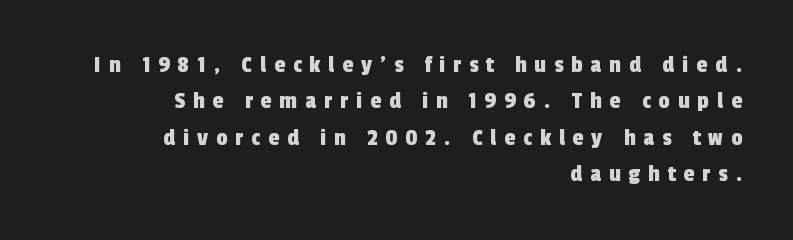
Q: Is the text underlined? A: No.
Q: How is the paragraph aligned? A: Right-aligned.
Q: Is the spacing between letters normal or unusually wide? A: Unusually wide.
Q: Is the spacing between lines tight, normal or loose? A: Normal.
